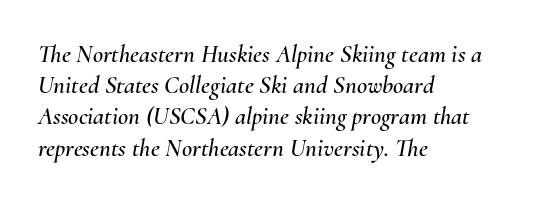
The passage shown is not underscored anywhere. Regular leading. One-word summary of the alignment: left. These lines were composed using italics.
